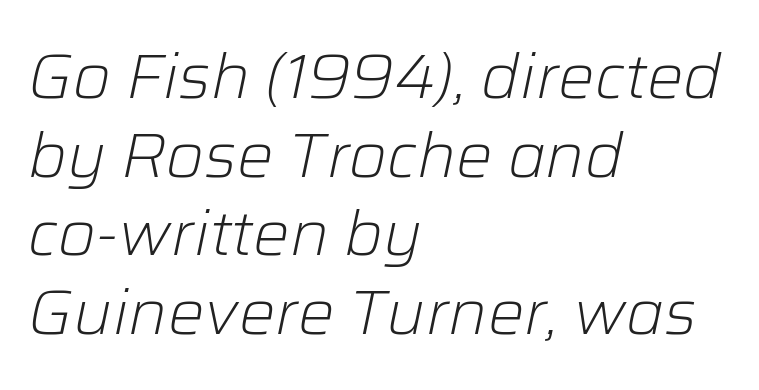
The image shows 61 px light type, italic (leaning right); set left-aligned, normal line spacing (1.29x), normal letter spacing, not underlined; low stroke contrast and a medium x-height.
